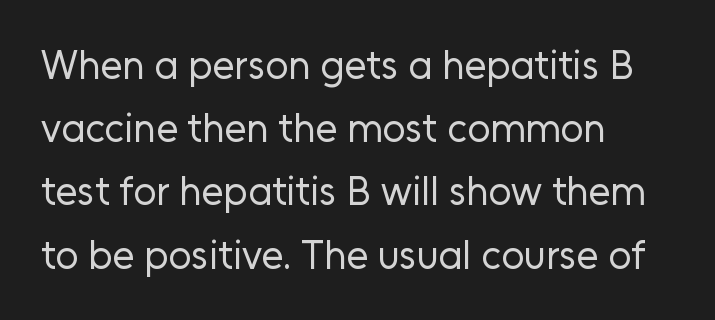
Q: Is the text bold? A: No.
Q: Is the text italic (slanted)? A: No, it is upright.
Q: Is the typeface a serif or a sans-serif typeface? A: Sans-serif.
Q: Is the text underlined? A: No.
Q: How is the paragraph aligned? A: Left-aligned.
Q: Is the spacing between letters normal or unusually wide? A: Normal.
Q: Is the spacing between lines tight, normal or loose? A: Normal.
Q: Width (condensed, normal, or wide)? A: Normal.
Q: Stroke contrast? A: Low.
Q: x-height? A: Medium.
Q: Monospaced? A: No.
